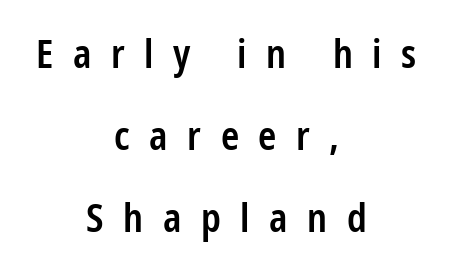
Q: Is the text bold? A: Semi-bold.
Q: Is the text italic (slanted)? A: No, it is upright.
Q: Is the typeface a serif or a sans-serif typeface? A: Sans-serif.
Q: Is the text underlined? A: No.
Q: How is the paragraph aligned? A: Centered.
Q: Is the spacing between letters normal or unusually wide? A: Unusually wide.
Q: Is the spacing between lines tight, normal or loose? A: Loose.
Q: Width (condensed, normal, or wide)? A: Condensed.
Q: Stroke contrast? A: Low.
Q: x-height? A: Medium.
Q: Monospaced? A: No.
